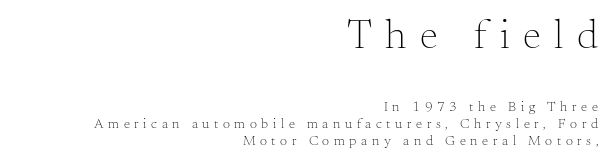
The image shows 41 px light serif type, upright; set right-aligned, line spacing 1.22x, unusually wide letter spacing (+0.33 em), not underlined; the first (top) block is 2.93x larger; medium stroke contrast and a small x-height.
